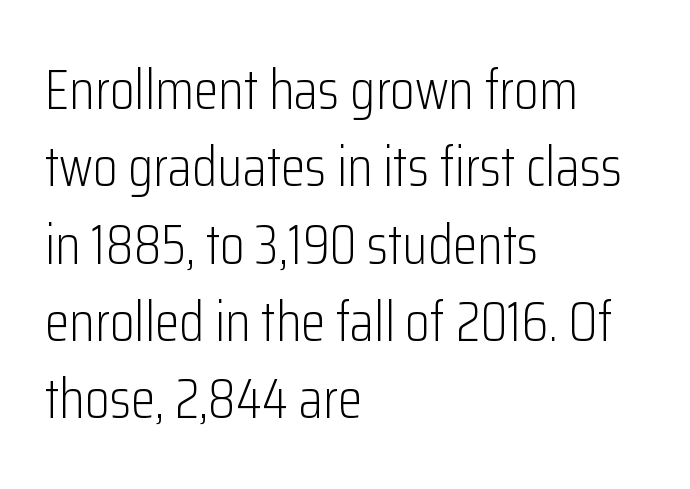
{"serif": "no", "italic": "no", "bold": "no", "weight": "light", "width": "condensed", "stroke_contrast": "low", "x_height": "medium", "monospaced": "no", "underline": "no", "align": "left", "line_spacing": "normal", "line_spacing_ratio": 1.38, "letter_spacing": "normal", "letter_spacing_em": 0.0, "glyph_px": 56}
